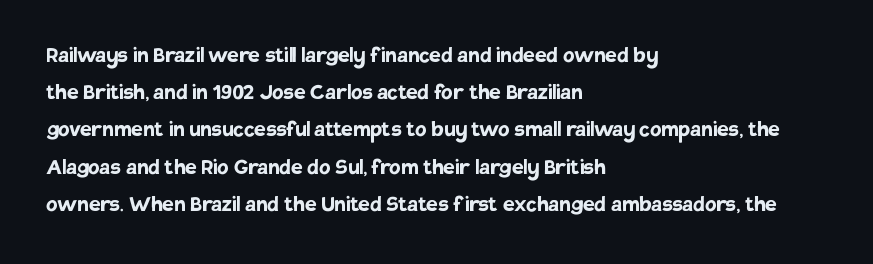
Q: Is the text bold? A: Yes.
Q: Is the text italic (slanted)? A: No, it is upright.
Q: Is the text underlined? A: No.
Q: How is the paragraph aligned? A: Left-aligned.
Q: Is the spacing between letters normal or unusually wide? A: Normal.
Q: Is the spacing between lines tight, normal or loose? A: Normal.
